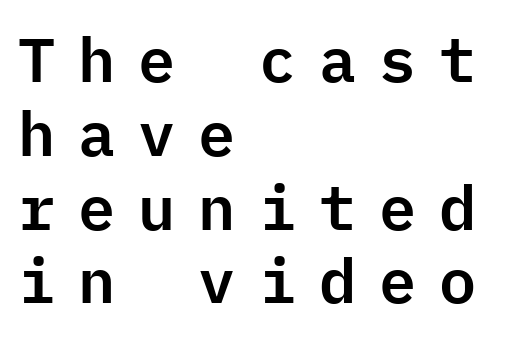
{"serif": "no", "italic": "no", "width": "normal", "stroke_contrast": "low", "x_height": "medium", "monospaced": "yes", "underline": "no", "align": "left", "line_spacing_ratio": 1.19, "letter_spacing": "wide", "letter_spacing_em": 0.37, "glyph_px": 62}
